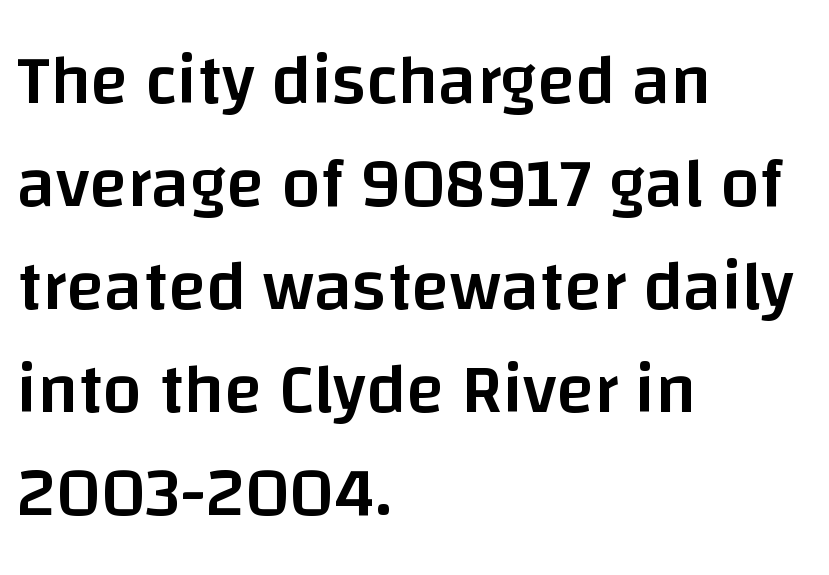
One-word summary of the alignment: left. The specimen reads as upright at a glance. What stands out about the letter spacing? Nothing — it is the standard amount. Every letter is mildly thick-stroked: semibold rather than bold.
